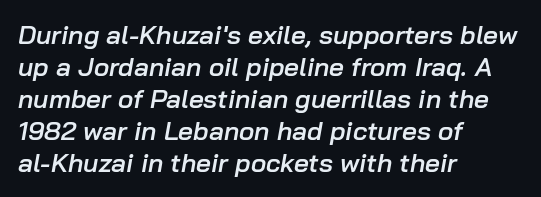
Alignment: flush left. The typesetting leans somewhat heavy: a semibold. Is the letter spacing exaggerated? No — it looks like the ordinary default. Does the lettering tilt? It does — this is italic.
